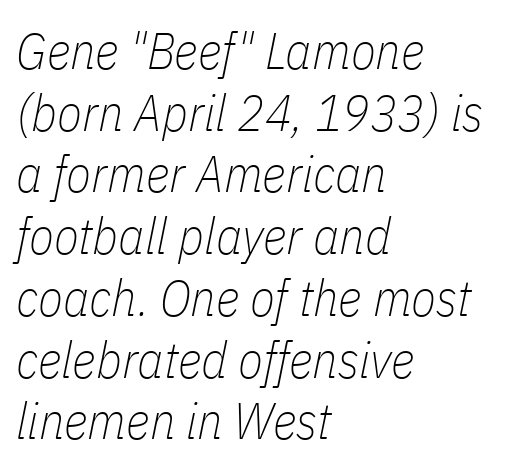
The image shows 51 px thin, condensed type, italic (leaning right); set left-aligned, line spacing 1.21x, normal letter spacing, not underlined; low stroke contrast and a medium x-height.
